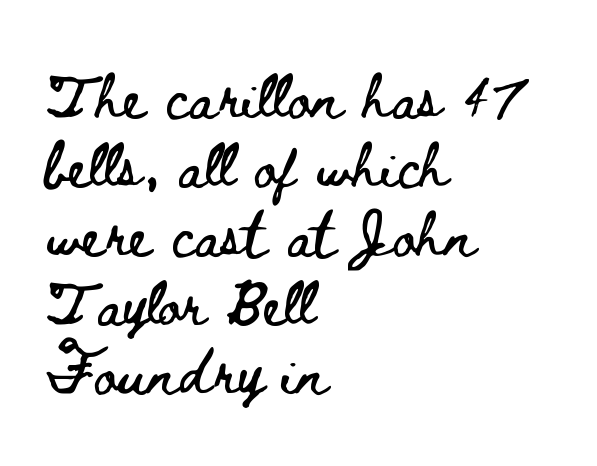
{"width": "wide", "stroke_contrast": "low", "x_height": "small", "monospaced": "no", "underline": "no", "align": "left", "line_spacing": "normal", "line_spacing_ratio": 1.57, "letter_spacing": "normal", "letter_spacing_em": 0.0, "glyph_px": 44}
